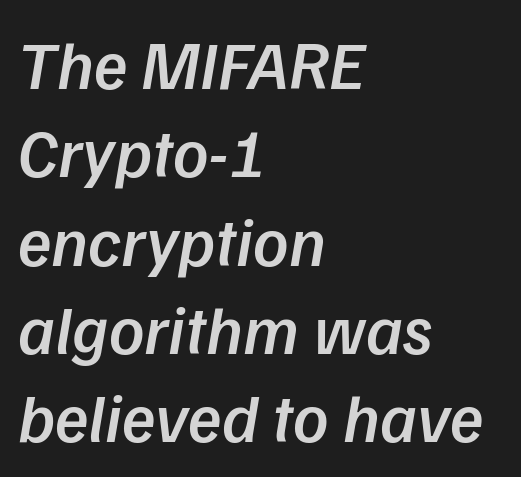
{"serif": "no", "bold": "semi", "weight": "semibold", "width": "normal", "stroke_contrast": "low", "x_height": "medium", "monospaced": "no", "underline": "no", "align": "left", "line_spacing": "normal", "line_spacing_ratio": 1.28, "letter_spacing": "normal", "letter_spacing_em": 0.0, "glyph_px": 69}
